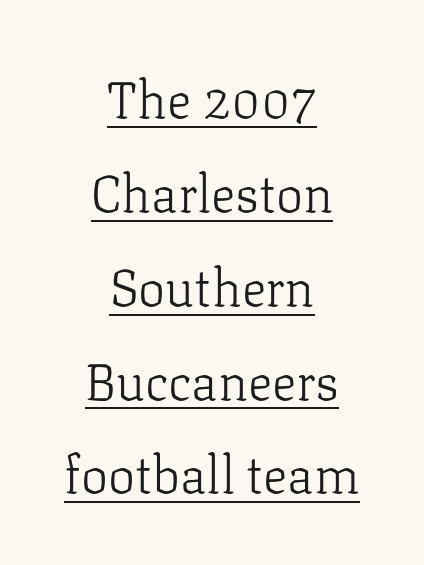
The image shows 51 px light serif type, upright; set centered, line spacing 1.84x, normal letter spacing, underlined; low stroke contrast and a medium x-height.
